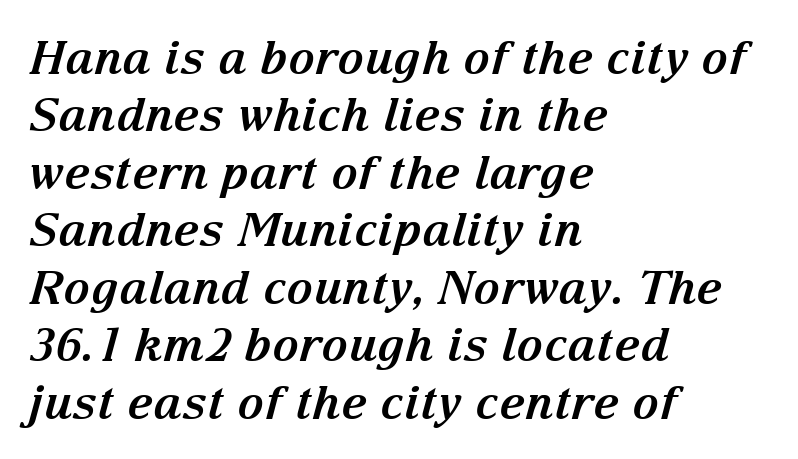
{"serif": "yes", "italic": "yes", "lean": "right", "slant_degrees": 15, "bold": "yes", "weight": "bold", "width": "normal", "stroke_contrast": "medium", "x_height": "medium", "monospaced": "no", "underline": "no", "align": "left", "line_spacing": "normal", "line_spacing_ratio": 1.25, "letter_spacing": "normal", "letter_spacing_em": 0.0, "glyph_px": 46}
